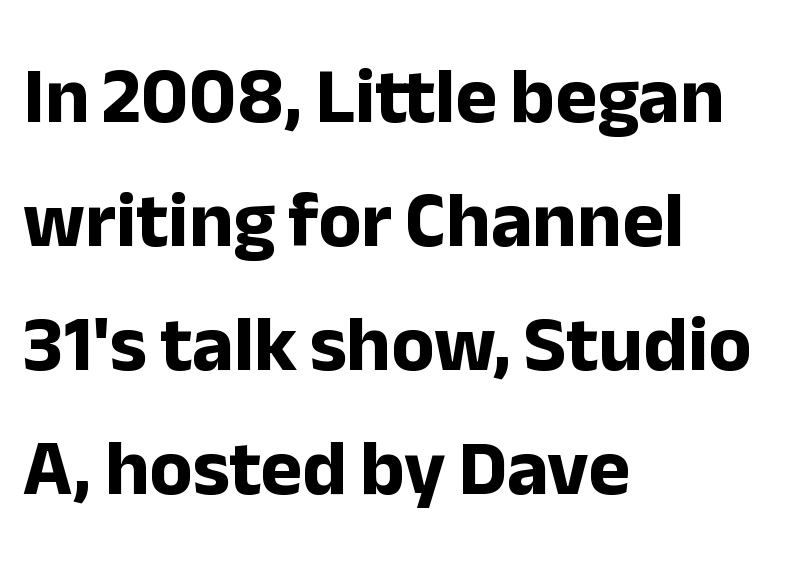
The image shows 79 px bold sans-serif type, upright; set left-aligned, normal line spacing (1.57x), normal letter spacing, not underlined; low stroke contrast and a medium x-height.
